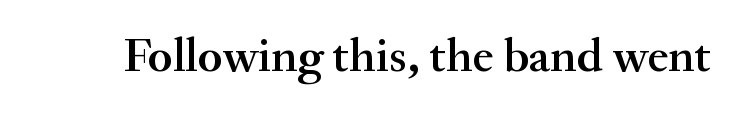
Q: Is the text bold? A: Semi-bold.
Q: Is the text italic (slanted)? A: No, it is upright.
Q: Is the typeface a serif or a sans-serif typeface? A: Serif.
Q: Is the text underlined? A: No.
Q: Is the spacing between letters normal or unusually wide? A: Normal.
Q: Width (condensed, normal, or wide)? A: Normal.
Q: Stroke contrast? A: Medium.
Q: x-height? A: Small.
Q: Monospaced? A: No.
